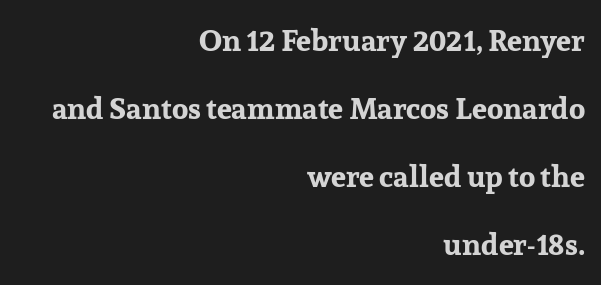
{"serif": "yes", "italic": "no", "bold": "yes", "weight": "bold", "width": "normal", "stroke_contrast": "low", "x_height": "medium", "monospaced": "no", "underline": "no", "align": "right", "line_spacing": "loose", "line_spacing_ratio": 2.27, "letter_spacing": "normal", "letter_spacing_em": 0.0, "glyph_px": 30}
